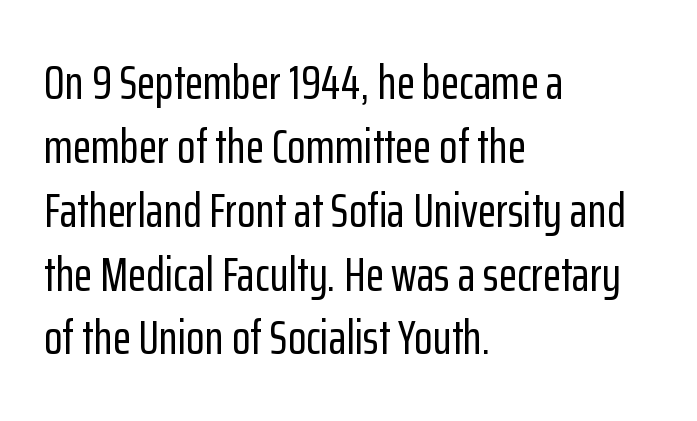
Q: Is the text italic (slanted)? A: No, it is upright.
Q: Is the typeface a serif or a sans-serif typeface? A: Sans-serif.
Q: Is the text underlined? A: No.
Q: How is the paragraph aligned? A: Left-aligned.
Q: Is the spacing between letters normal or unusually wide? A: Normal.
Q: Is the spacing between lines tight, normal or loose? A: Normal.
Q: Width (condensed, normal, or wide)? A: Condensed.
Q: Stroke contrast? A: Low.
Q: x-height? A: Medium.
Q: Monospaced? A: No.
